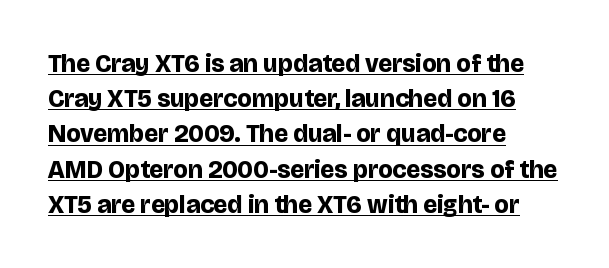
In CSS terms this would be text-align: left. Typographic density is high because the face is bold. The specimen includes a rule beneath the text block's lines. The rendering keeps characters at their native spacing. Posture: vertical.
